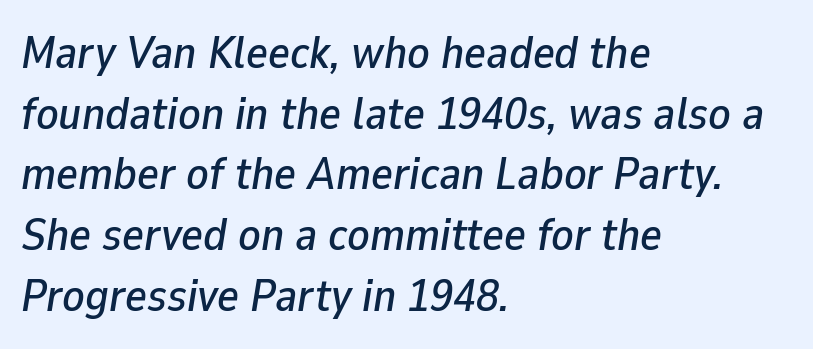
{"italic": "yes", "lean": "right", "slant_degrees": 9, "width": "normal", "stroke_contrast": "low", "x_height": "medium", "monospaced": "no", "underline": "no", "align": "left", "line_spacing": "normal", "line_spacing_ratio": 1.32, "letter_spacing": "normal", "letter_spacing_em": 0.0, "glyph_px": 46}
